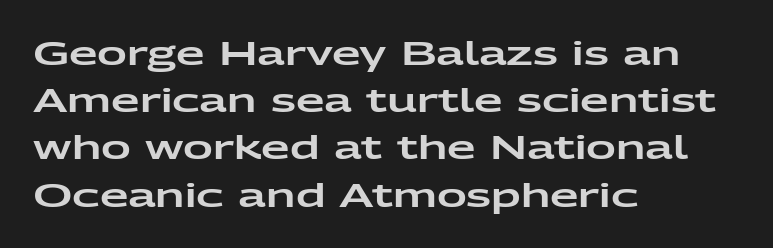
The image shows 33 px wide sans-serif type, upright; set left-aligned, normal line spacing (1.43x), normal letter spacing, not underlined; low stroke contrast and a medium x-height.
